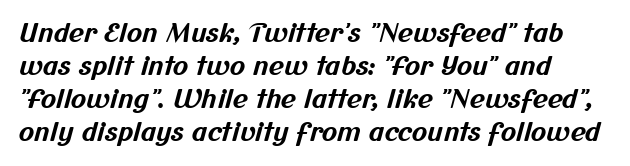
Q: Is the text bold? A: Yes.
Q: Is the text underlined? A: No.
Q: How is the paragraph aligned? A: Left-aligned.
Q: Is the spacing between letters normal or unusually wide? A: Normal.
Q: Is the spacing between lines tight, normal or loose? A: Normal.
